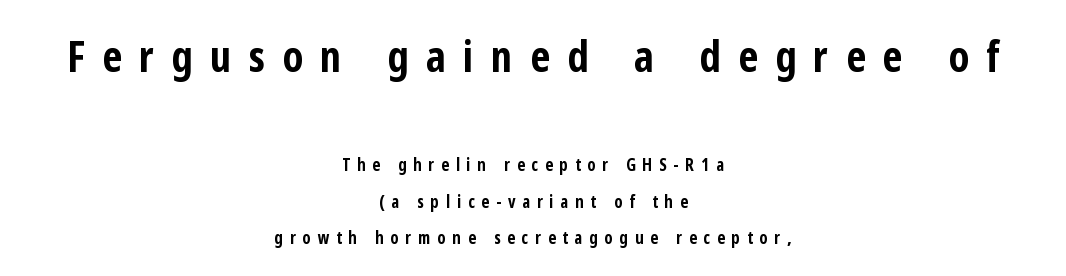
Q: Is the text bold? A: Yes.
Q: Is the text italic (slanted)? A: No, it is upright.
Q: Is the typeface a serif or a sans-serif typeface? A: Sans-serif.
Q: Is the text underlined? A: No.
Q: How is the paragraph aligned? A: Centered.
Q: Is the spacing between letters normal or unusually wide? A: Unusually wide.
Q: Is the spacing between lines tight, normal or loose? A: Loose.
Q: Which block of text is set in a larger size, the first (top) or the second (bottom)? A: The first (top) one.
Q: Width (condensed, normal, or wide)? A: Condensed.
Q: Stroke contrast? A: Low.
Q: x-height? A: Medium.
Q: Monospaced? A: No.
